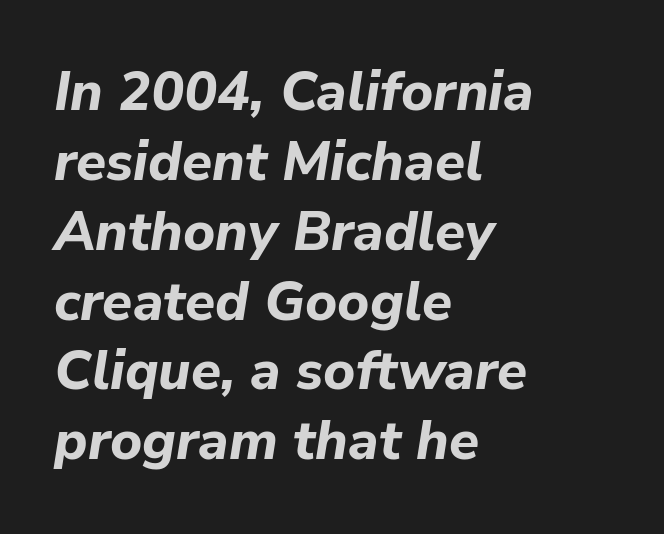
Spacing verdict: proportional, widths tailored to each character. In terms of letterspacing, this is plain default setting. Quick note: interline space is typical. The text block is weighted toward the left margin, trailing off unevenly rightward.
